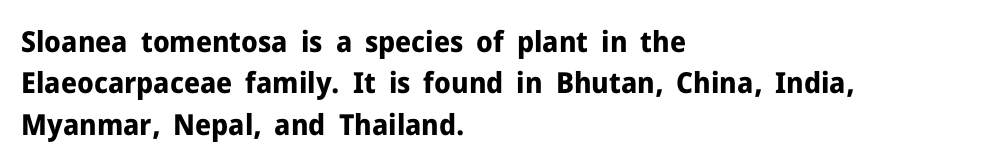
Q: Is the text bold? A: Yes.
Q: Is the text italic (slanted)? A: No, it is upright.
Q: Is the typeface a serif or a sans-serif typeface? A: Sans-serif.
Q: Is the text underlined? A: No.
Q: How is the paragraph aligned? A: Left-aligned.
Q: Is the spacing between letters normal or unusually wide? A: Normal.
Q: Is the spacing between lines tight, normal or loose? A: Normal.
Q: Width (condensed, normal, or wide)? A: Normal.
Q: Stroke contrast? A: Low.
Q: x-height? A: Medium.
Q: Monospaced? A: No.
